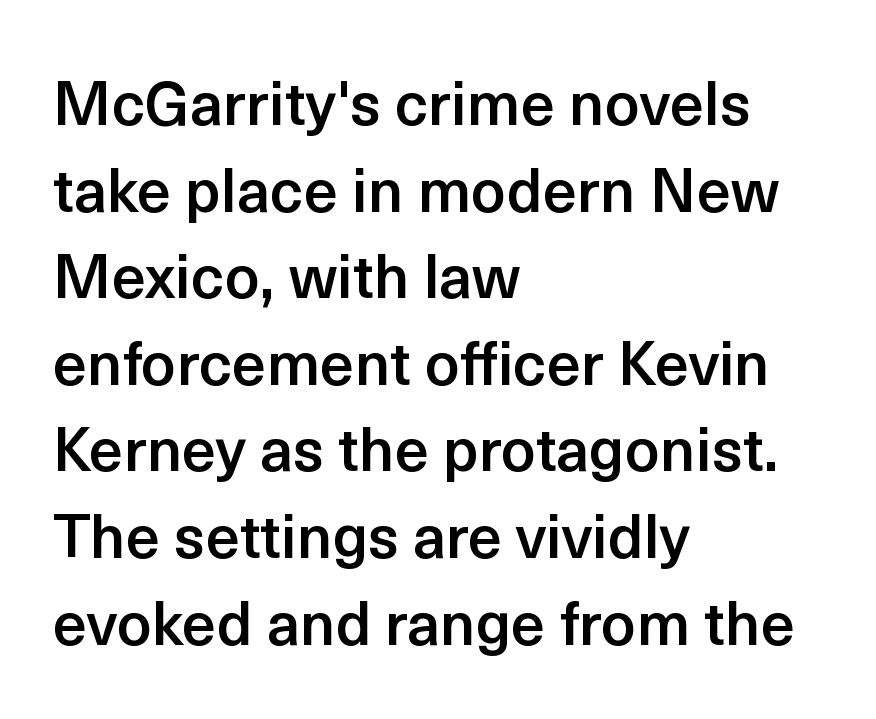
This is sans-serif lettering, the kind often seen on screens and signage. The letters advance in unequal steps, a hallmark of proportional type. The strip under each line holds only bare page. Baseline-to-baseline distance is the conventional proportion of letter height. Does extra space separate the letters? No, they use regular spacing. Each line starts at the same left margin while the right side varies.
